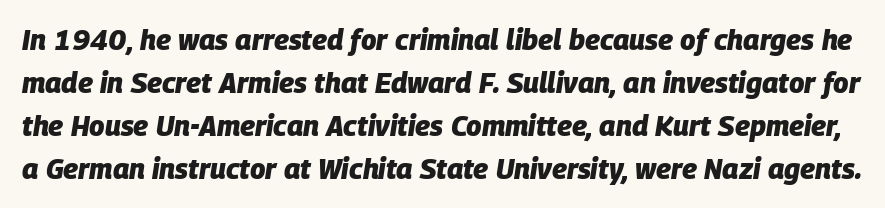
The gap between lines stays unmarked. Between one letter and the next there's only the usual sliver of space. Typographic density is high because the face is bold. Varying glyph widths throughout — classic text-font behaviour. There's an unmistakable incline to the writing here. Baseline-to-baseline distance is the conventional proportion of letter height.
